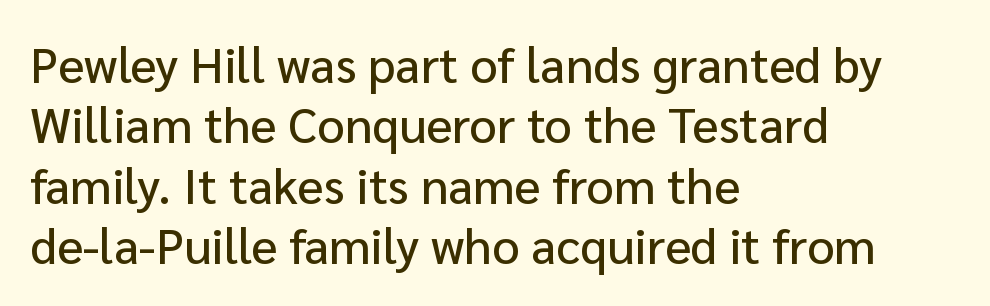
Q: Is the text italic (slanted)? A: No, it is upright.
Q: Is the typeface a serif or a sans-serif typeface? A: Sans-serif.
Q: Is the text underlined? A: No.
Q: How is the paragraph aligned? A: Left-aligned.
Q: Is the spacing between letters normal or unusually wide? A: Normal.
Q: Width (condensed, normal, or wide)? A: Normal.
Q: Stroke contrast? A: Low.
Q: x-height? A: Medium.
Q: Monospaced? A: No.
